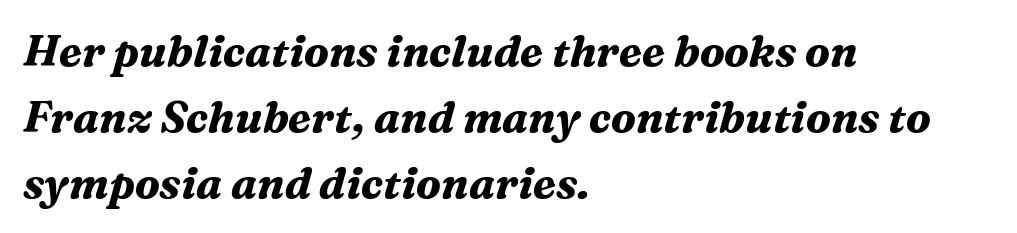
{"serif": "yes", "italic": "yes", "lean": "right", "slant_degrees": 16, "bold": "yes", "weight": "bold", "width": "normal", "stroke_contrast": "medium", "x_height": "medium", "monospaced": "no", "underline": "no", "align": "left", "line_spacing": "normal", "line_spacing_ratio": 1.54, "letter_spacing": "normal", "letter_spacing_em": 0.0, "glyph_px": 43}
